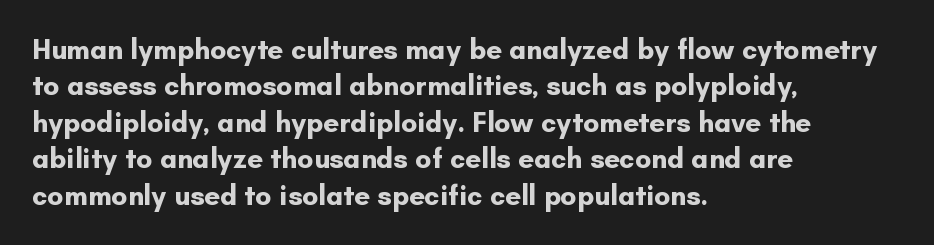
Q: Is the text bold? A: Yes.
Q: Is the text italic (slanted)? A: No, it is upright.
Q: Is the typeface a serif or a sans-serif typeface? A: Sans-serif.
Q: Is the text underlined? A: No.
Q: How is the paragraph aligned? A: Left-aligned.
Q: Is the spacing between letters normal or unusually wide? A: Normal.
Q: Is the spacing between lines tight, normal or loose? A: Normal.
Q: Width (condensed, normal, or wide)? A: Normal.
Q: Stroke contrast? A: Low.
Q: x-height? A: Small.
Q: Monospaced? A: No.
